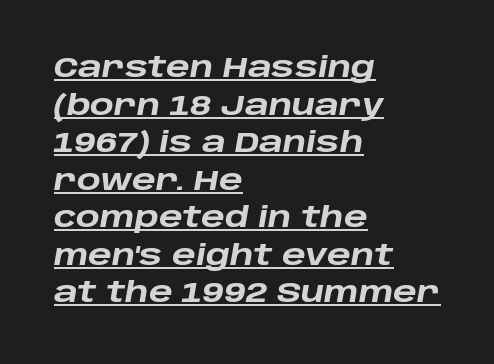
{"italic": "yes", "lean": "right", "slant_degrees": 10, "bold": "yes", "weight": "heavy", "width": "wide", "stroke_contrast": "low", "x_height": "large", "monospaced": "no", "underline": "yes", "align": "left", "line_spacing": "normal", "line_spacing_ratio": 1.34, "letter_spacing": "normal", "letter_spacing_em": 0.0, "glyph_px": 28}
